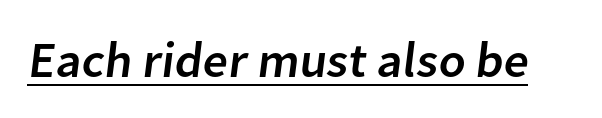
The image shows 50 px sans-serif type; set normal letter spacing, underlined; low stroke contrast and a medium x-height.
